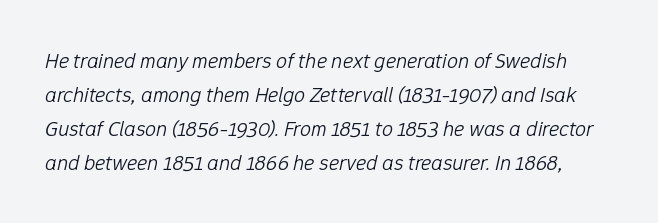
Decoration check: the copy has no underline. When letters slant like this, we call the style italic. Heft: none added — not bold. Letter spacing: default.
